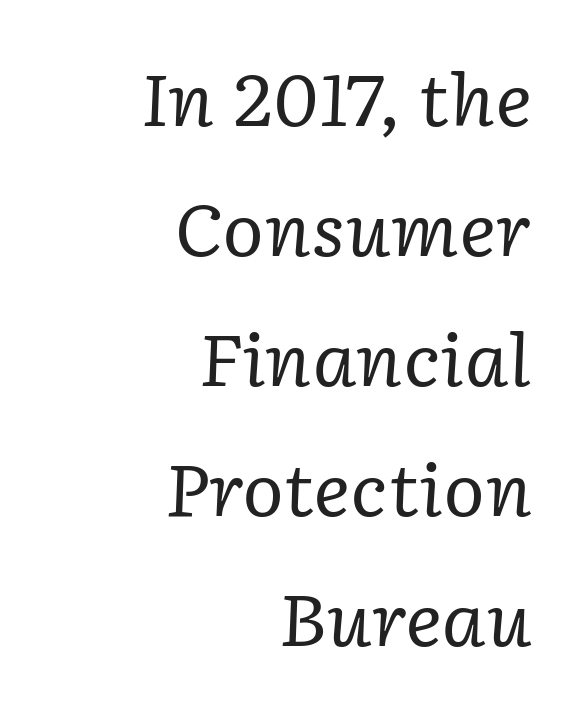
{"serif": "yes", "italic": "yes", "lean": "right", "slant_degrees": 2, "bold": "no", "weight": "regular", "width": "normal", "stroke_contrast": "low", "x_height": "medium", "monospaced": "no", "underline": "no", "align": "right", "line_spacing_ratio": 1.83, "letter_spacing": "normal", "letter_spacing_em": 0.0, "glyph_px": 71}
